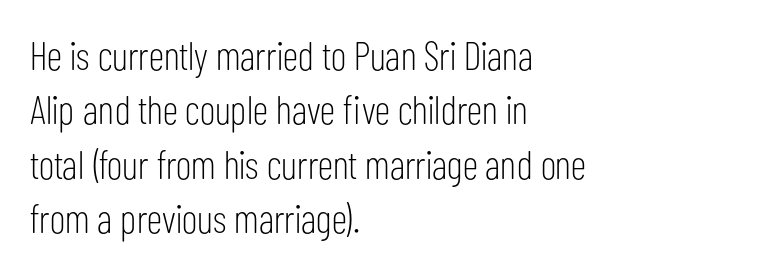
The image shows 40 px light, condensed sans-serif type, upright; set left-aligned, normal line spacing (1.36x), normal letter spacing, not underlined; low stroke contrast and a medium x-height.
